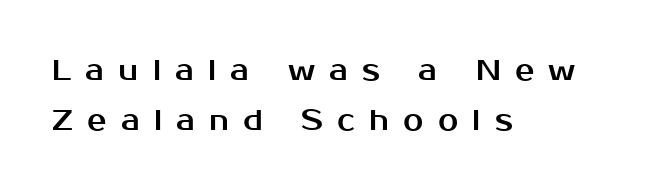
The image shows 29 px sans-serif type, upright; set left-aligned, line spacing 1.74x, unusually wide letter spacing (+0.49 em), not underlined; medium stroke contrast and a medium x-height.
